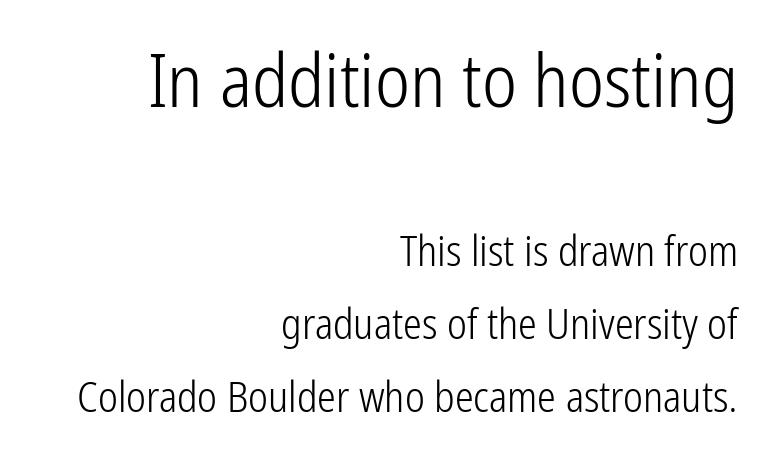
{"serif": "no", "italic": "no", "bold": "no", "weight": "light", "width": "condensed", "stroke_contrast": "low", "x_height": "medium", "monospaced": "no", "underline": "no", "align": "right", "line_spacing_ratio": 1.73, "letter_spacing": "normal", "letter_spacing_em": 0.0, "larger_block": "first", "size_ratio": 1.76, "glyph_px": 74}
